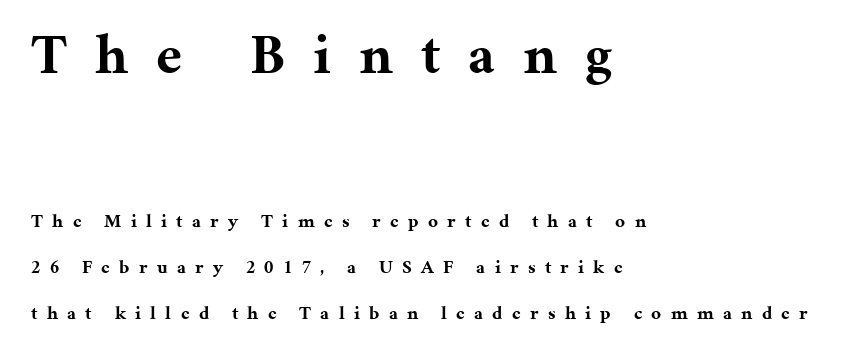
This rendering widens character spacing well past its baseline value. Ordinary non-slanted type is in use. Layout note: lines flush left. Note the varied advance widths — an 'i' is clearly narrower than an 'm'.
